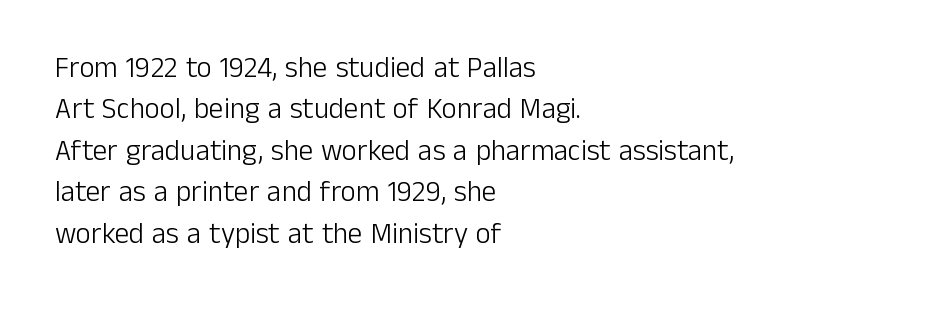
Q: Is the text bold? A: No.
Q: Is the text italic (slanted)? A: No, it is upright.
Q: Is the typeface a serif or a sans-serif typeface? A: Sans-serif.
Q: Is the text underlined? A: No.
Q: How is the paragraph aligned? A: Left-aligned.
Q: Is the spacing between letters normal or unusually wide? A: Normal.
Q: Is the spacing between lines tight, normal or loose? A: Normal.
Q: Width (condensed, normal, or wide)? A: Normal.
Q: Stroke contrast? A: Low.
Q: x-height? A: Medium.
Q: Monospaced? A: No.
